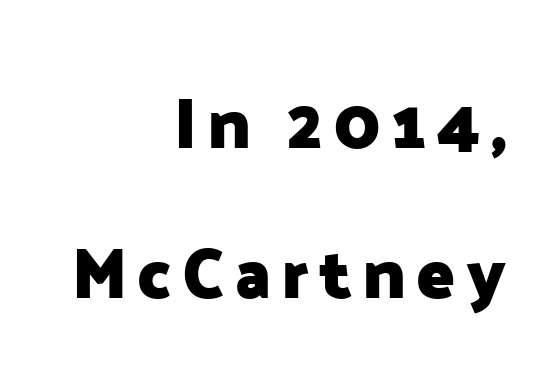
{"serif": "no", "italic": "no", "bold": "yes", "weight": "heavy", "width": "normal", "stroke_contrast": "low", "x_height": "medium", "monospaced": "no", "underline": "no", "align": "right", "line_spacing": "loose", "line_spacing_ratio": 2.11, "glyph_px": 71}
